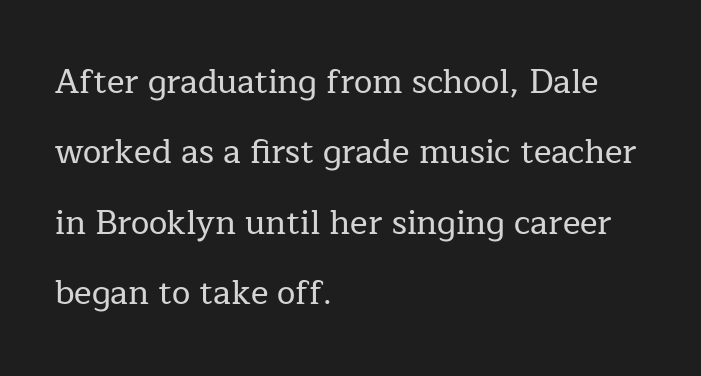
Tracking value appears to be zero — textbook default spacing. One glance says open: line gaps are wider than usual. Letterform terminals end in serifs throughout the passage. Posture: vertical. Which margin do the lines hug? The left one — the right edge is uneven.
